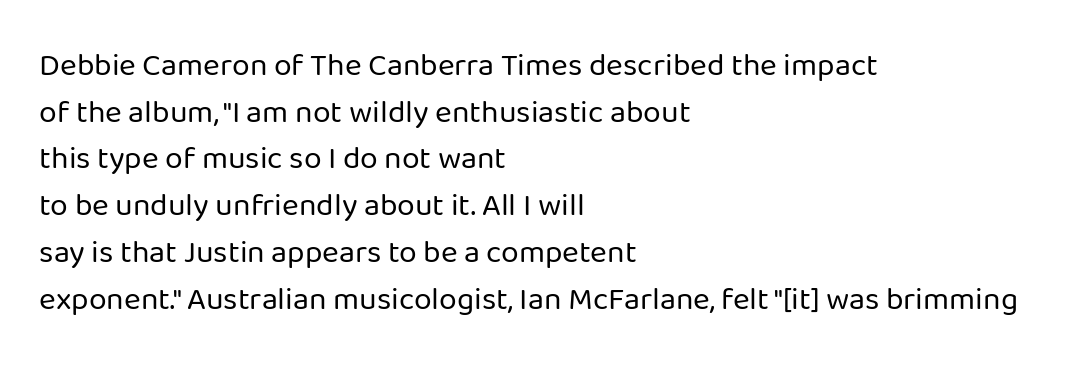
The image shows 32 px regular-weight sans-serif type, upright; set left-aligned, normal line spacing (1.46x), normal letter spacing, not underlined; low stroke contrast and a medium x-height.
